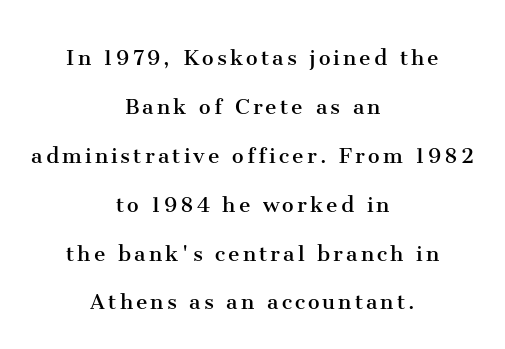
Unmarked baselines from the first word to the last. Weight: in the light-to-regular range. A typesetter would mark this as roman, not italic. The typesetter chose a symmetrical, centered arrangement here.
